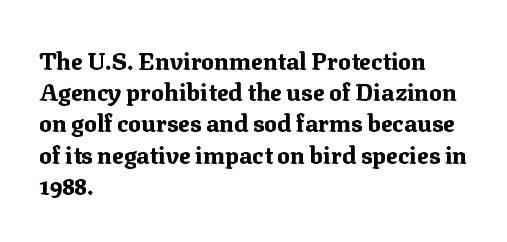
Q: Is the text bold? A: Yes.
Q: Is the text italic (slanted)? A: No, it is upright.
Q: Is the text underlined? A: No.
Q: How is the paragraph aligned? A: Left-aligned.
Q: Is the spacing between letters normal or unusually wide? A: Normal.
Q: Is the spacing between lines tight, normal or loose? A: Normal.
